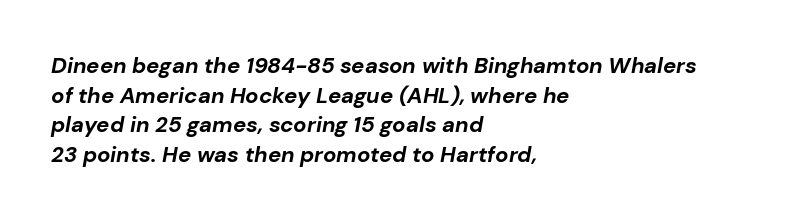
The image shows 22 px bold type, italic (leaning right); set left-aligned, normal line spacing (1.35x), normal letter spacing, not underlined.
